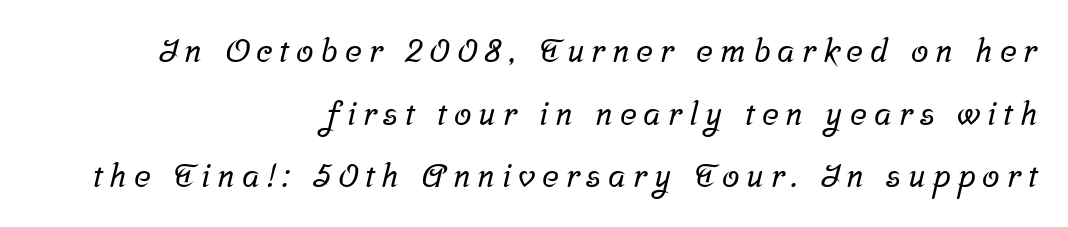
The image shows 32 px text type; set right-aligned, loose line spacing (1.96x), unusually wide letter spacing (+0.22 em), not underlined; low stroke contrast and a medium x-height.
